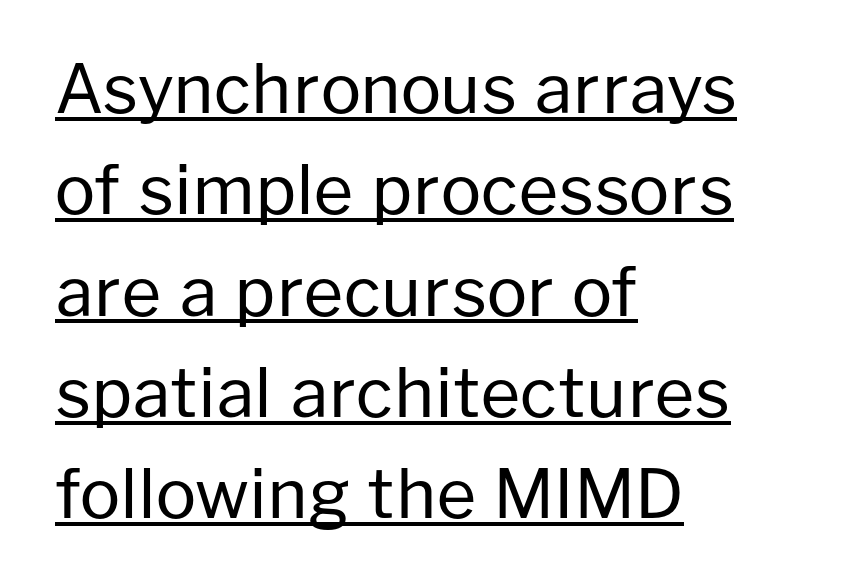
When letters stand straight like this, we call the style roman or upright. What decoration does the sample have? An underline. All the whitespace from short lines collects on the right. Nope, no serifs anywhere on these letters.
